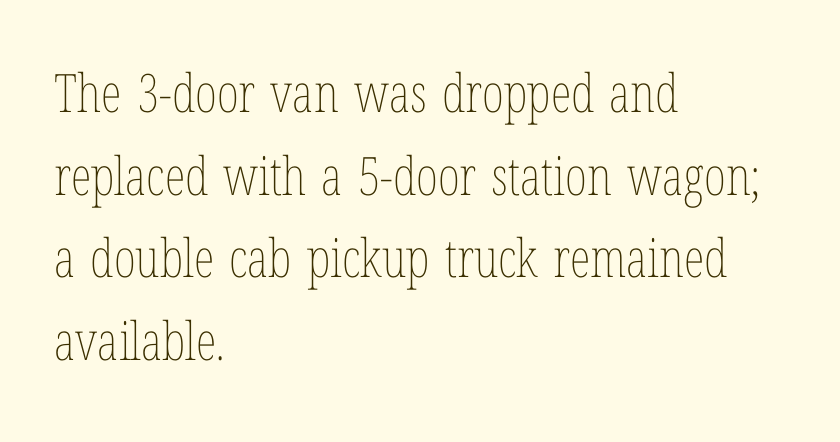
The font is comparable to plain body text, perhaps lighter. Left-aligned paragraph, ragged on the right. The rendering uses natural spacing where letterforms have individual widths. The rendering keeps characters at their native spacing. The words here are not underlined. Interline gaps are of average width in this sample.
